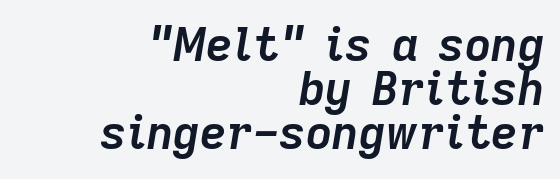
Q: Is the text bold? A: Yes.
Q: Is the text italic (slanted)? A: Yes, it leans right by about 9 degrees.
Q: Is the text underlined? A: No.
Q: How is the paragraph aligned? A: Right-aligned.
Q: Is the spacing between letters normal or unusually wide? A: Normal.
Q: Is the spacing between lines tight, normal or loose? A: Tight.
Q: Width (condensed, normal, or wide)? A: Normal.
Q: Stroke contrast? A: Low.
Q: x-height? A: Medium.
Q: Monospaced? A: No.
